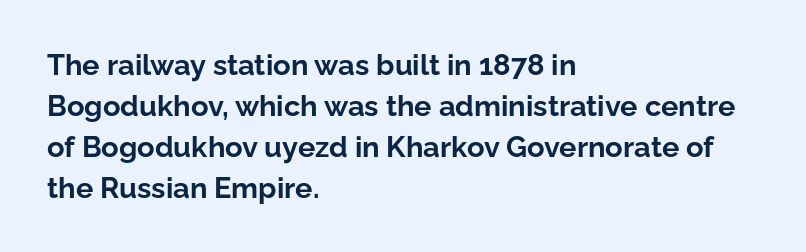
The image shows 29 px bold sans-serif type, upright; set left-aligned, normal line spacing (1.41x), normal letter spacing, not underlined; low stroke contrast and a medium x-height.
